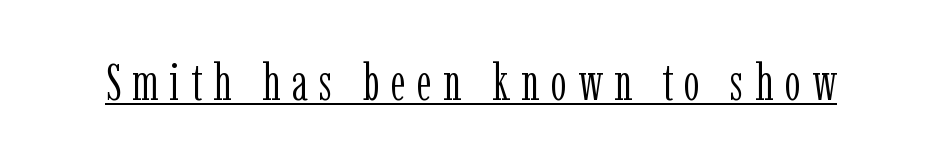
Typographically, this falls in the serif category. The passage shown is not bold in any degree. The lettering holds an erect, upright posture throughout. Substantial extra tracking has been applied to these lines. This sample carries an underscore along the baseline area.
